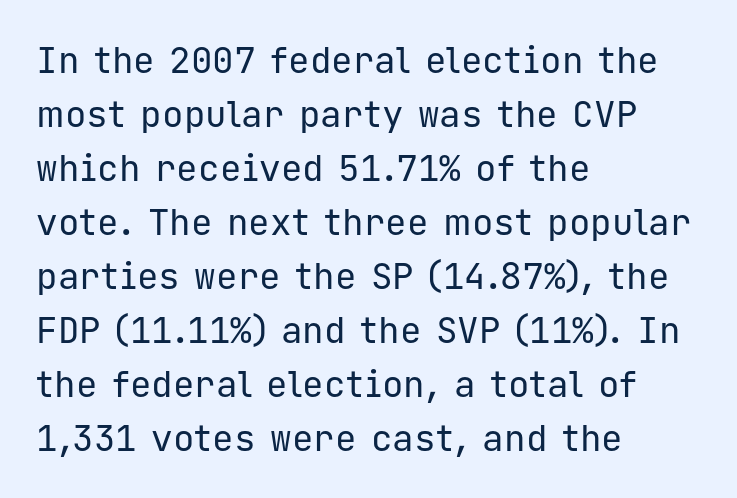
The image shows 36 px regular-weight sans-serif type, upright, monospaced; set left-aligned, normal line spacing (1.5x), normal letter spacing, not underlined; low stroke contrast and a medium x-height.
